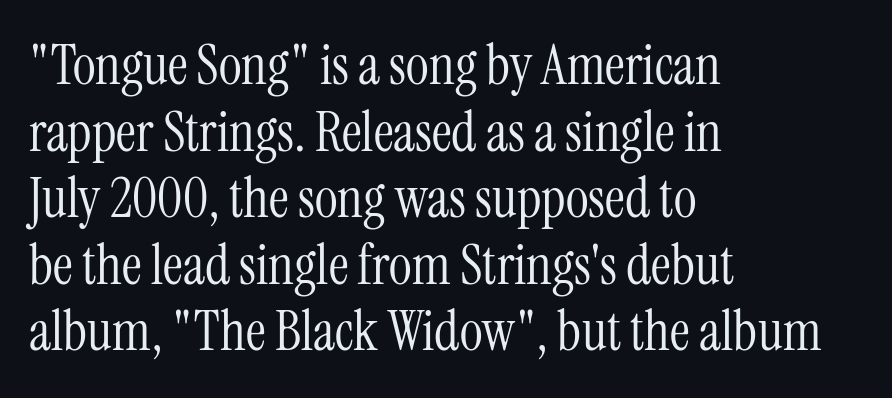
The image shows 55 px light, condensed serif type, upright; set left-aligned, line spacing 1.21x, normal letter spacing, not underlined; medium stroke contrast and a medium x-height.
